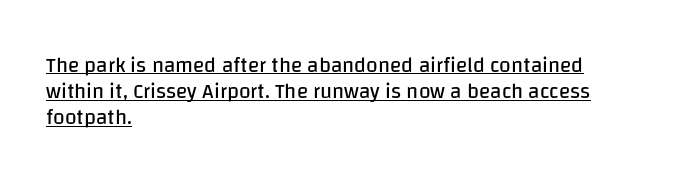
These lines are set flush left with a ragged right edge. Check the space under the baseline: a stroke is drawn there. The typography opts for an upright posture over an oblique one. Unbolded letterforms with no extra heft. In terms of letterspacing, this is plain default setting.
